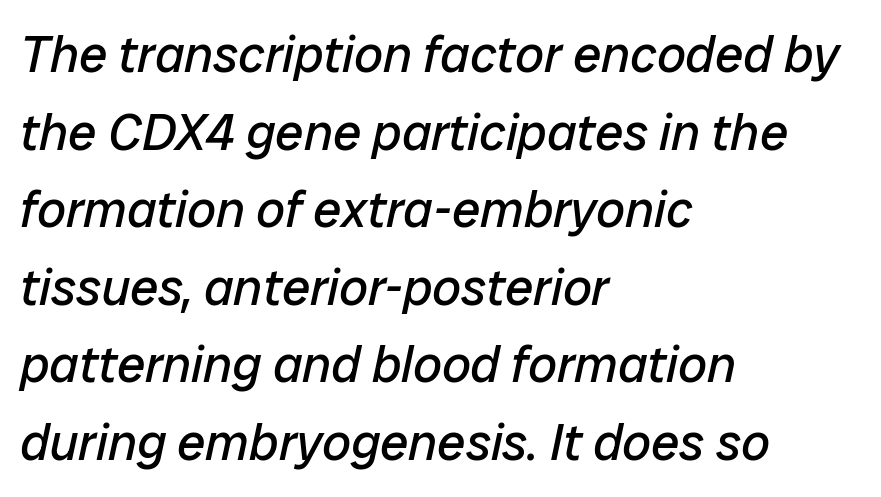
Q: Is the text bold? A: No.
Q: Is the text italic (slanted)? A: Yes, it leans right by about 12 degrees.
Q: Is the text underlined? A: No.
Q: How is the paragraph aligned? A: Left-aligned.
Q: Is the spacing between letters normal or unusually wide? A: Normal.
Q: Is the spacing between lines tight, normal or loose? A: Normal.
Q: Width (condensed, normal, or wide)? A: Normal.
Q: Stroke contrast? A: Low.
Q: x-height? A: Medium.
Q: Monospaced? A: No.
